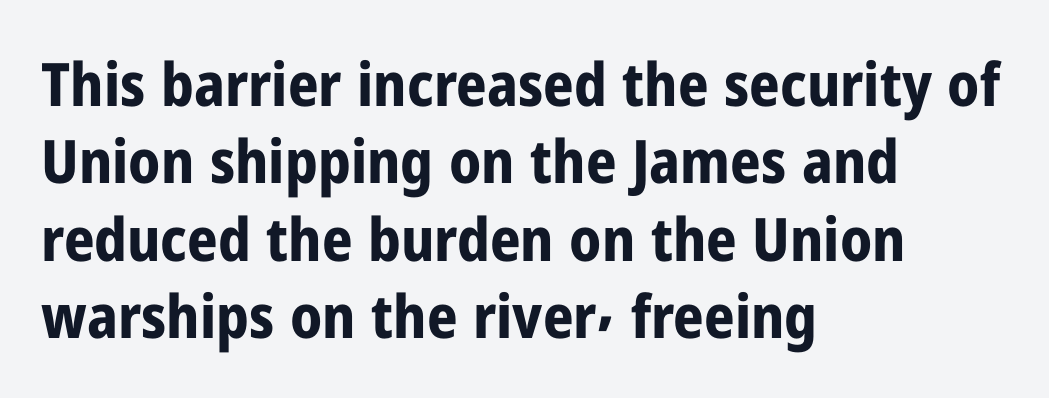
The image shows 60 px bold, condensed sans-serif type, upright; set left-aligned, normal line spacing (1.29x), normal letter spacing, not underlined; low stroke contrast and a medium x-height.
